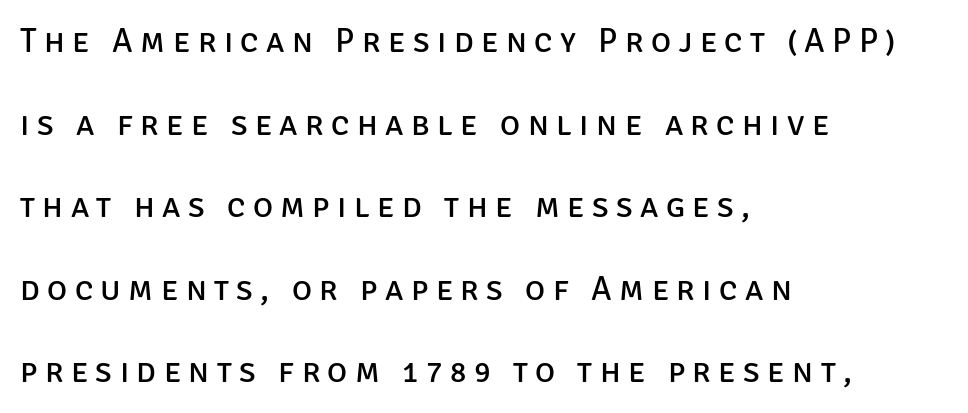
{"serif": "no", "italic": "no", "bold": "no", "weight": "regular", "width": "normal", "stroke_contrast": "low", "x_height": "large", "monospaced": "no", "underline": "no", "align": "left", "line_spacing": "loose", "line_spacing_ratio": 2.43, "letter_spacing": "wide", "letter_spacing_em": 0.22, "glyph_px": 34}
